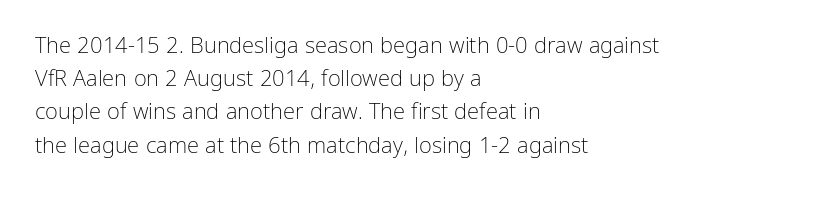
Q: Is the text bold? A: No.
Q: Is the text italic (slanted)? A: No, it is upright.
Q: Is the text underlined? A: No.
Q: How is the paragraph aligned? A: Left-aligned.
Q: Is the spacing between letters normal or unusually wide? A: Normal.
Q: Is the spacing between lines tight, normal or loose? A: Normal.
